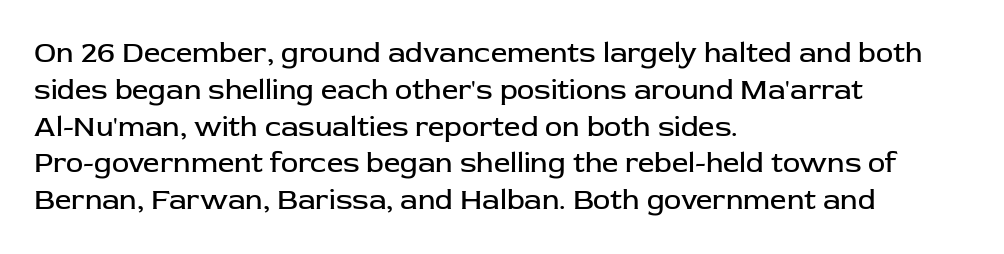
{"serif": "no", "italic": "no", "bold": "no", "weight": "regular", "width": "normal", "stroke_contrast": "low", "x_height": "medium", "monospaced": "no", "underline": "no", "align": "left", "line_spacing": "normal", "line_spacing_ratio": 1.27, "letter_spacing": "normal", "letter_spacing_em": 0.0, "glyph_px": 29}
